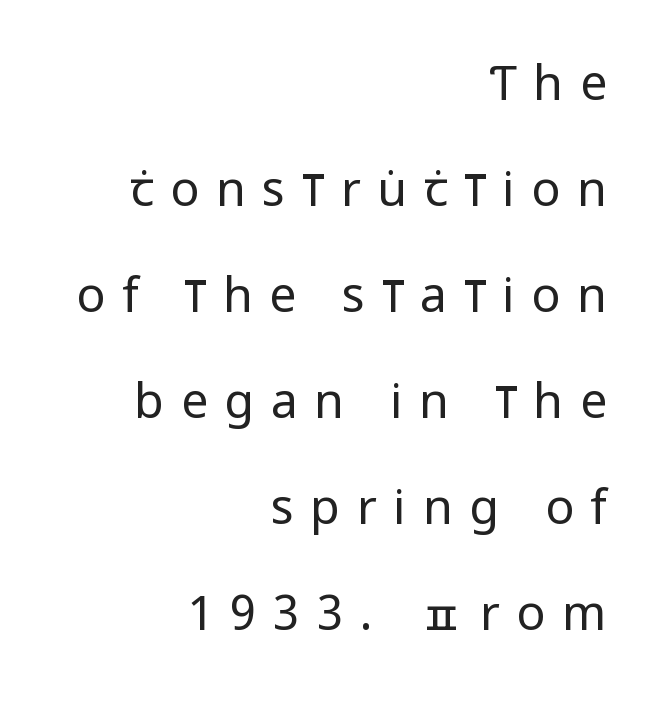
Q: Is the text bold? A: No.
Q: Is the text italic (slanted)? A: No, it is upright.
Q: Is the typeface a serif or a sans-serif typeface? A: Sans-serif.
Q: Is the text underlined? A: No.
Q: How is the paragraph aligned? A: Right-aligned.
Q: Is the spacing between letters normal or unusually wide? A: Unusually wide.
Q: Is the spacing between lines tight, normal or loose? A: Loose.
Q: Width (condensed, normal, or wide)? A: Condensed.
Q: Stroke contrast? A: Low.
Q: x-height? A: Large.
Q: Monospaced? A: No.
